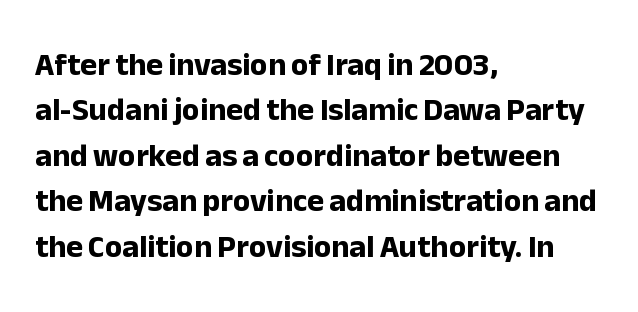
{"serif": "no", "italic": "no", "bold": "yes", "weight": "bold", "width": "normal", "stroke_contrast": "low", "x_height": "medium", "monospaced": "no", "underline": "no", "align": "left", "line_spacing": "normal", "line_spacing_ratio": 1.42, "letter_spacing": "normal", "letter_spacing_em": 0.0, "glyph_px": 32}
